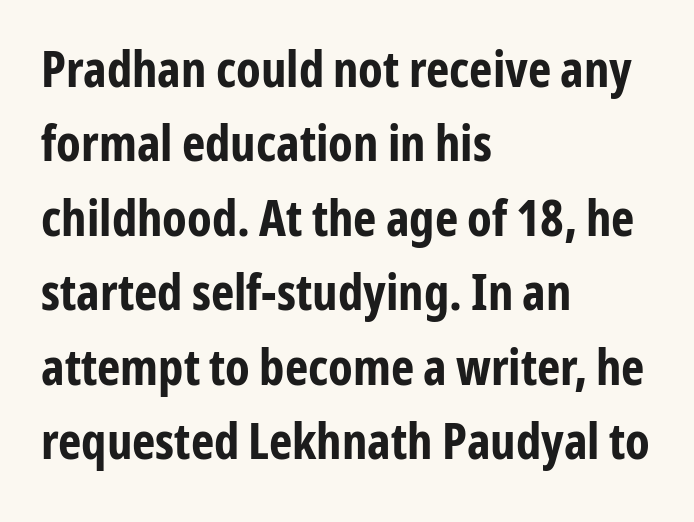
{"serif": "no", "italic": "no", "bold": "yes", "weight": "bold", "width": "condensed", "stroke_contrast": "low", "x_height": "medium", "monospaced": "no", "underline": "no", "align": "left", "line_spacing": "normal", "line_spacing_ratio": 1.49, "letter_spacing": "normal", "letter_spacing_em": 0.0, "glyph_px": 50}
